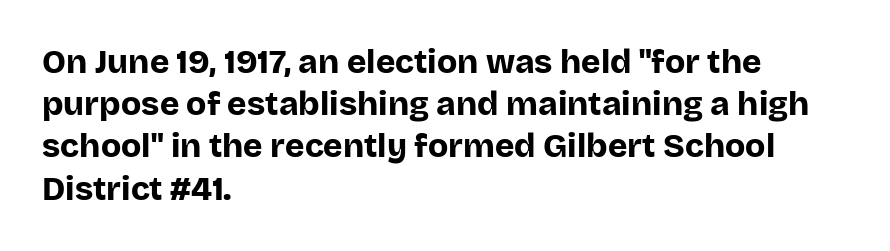
Q: Is the text bold? A: Yes.
Q: Is the text italic (slanted)? A: No, it is upright.
Q: Is the typeface a serif or a sans-serif typeface? A: Sans-serif.
Q: Is the text underlined? A: No.
Q: How is the paragraph aligned? A: Left-aligned.
Q: Is the spacing between letters normal or unusually wide? A: Normal.
Q: Is the spacing between lines tight, normal or loose? A: Normal.
Q: Width (condensed, normal, or wide)? A: Normal.
Q: Stroke contrast? A: Low.
Q: x-height? A: Large.
Q: Monospaced? A: No.
